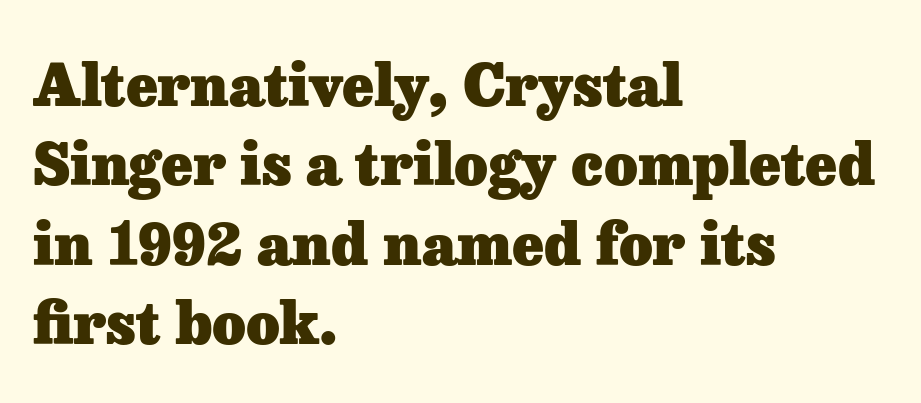
{"serif": "yes", "italic": "no", "bold": "yes", "weight": "heavy", "width": "normal", "stroke_contrast": "low", "x_height": "medium", "monospaced": "no", "underline": "no", "align": "left", "line_spacing": "normal", "line_spacing_ratio": 1.37, "letter_spacing": "normal", "letter_spacing_em": 0.0, "glyph_px": 58}
